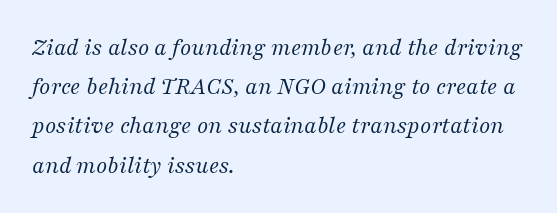
The image shows 25 px text type, italic (leaning right); set left-aligned, normal line spacing (1.57x), normal letter spacing, not underlined.
